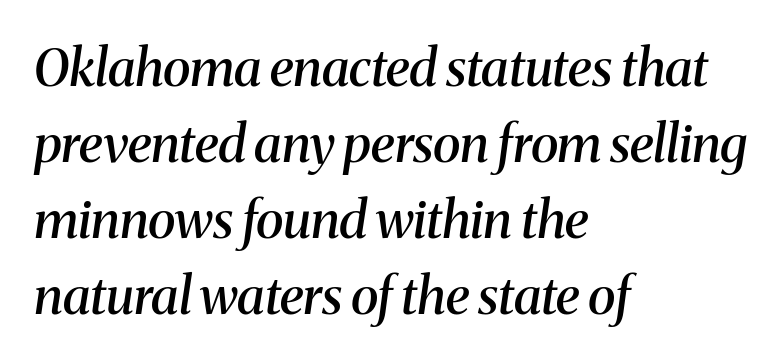
The image shows 52 px semibold serif type, italic (leaning right); set left-aligned, normal line spacing (1.46x), normal letter spacing, not underlined; medium stroke contrast and a medium x-height.
